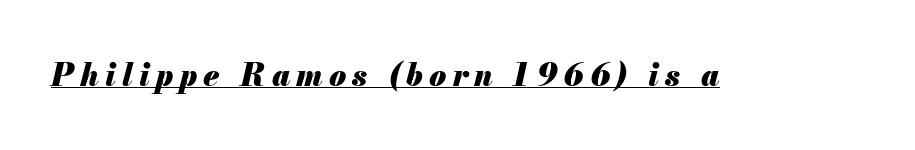
The image shows 31 px heavy type, italic (leaning right); set unusually wide letter spacing (+0.2 em), underlined; medium stroke contrast and a small x-height.
